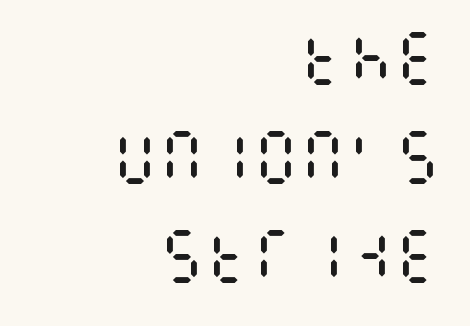
{"italic": "no", "bold": "no", "weight": "regular", "width": "condensed", "stroke_contrast": "medium", "x_height": "large", "underline": "no", "align": "right", "line_spacing": "normal", "line_spacing_ratio": 1.68, "letter_spacing": "normal", "letter_spacing_em": 0.0, "glyph_px": 59}
